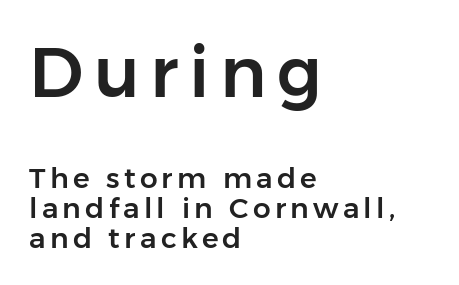
{"serif": "no", "italic": "no", "width": "normal", "stroke_contrast": "low", "x_height": "medium", "monospaced": "no", "underline": "no", "align": "left", "line_spacing": "tight", "line_spacing_ratio": 1.07, "larger_block": "first", "size_ratio": 2.5, "glyph_px": 70}
